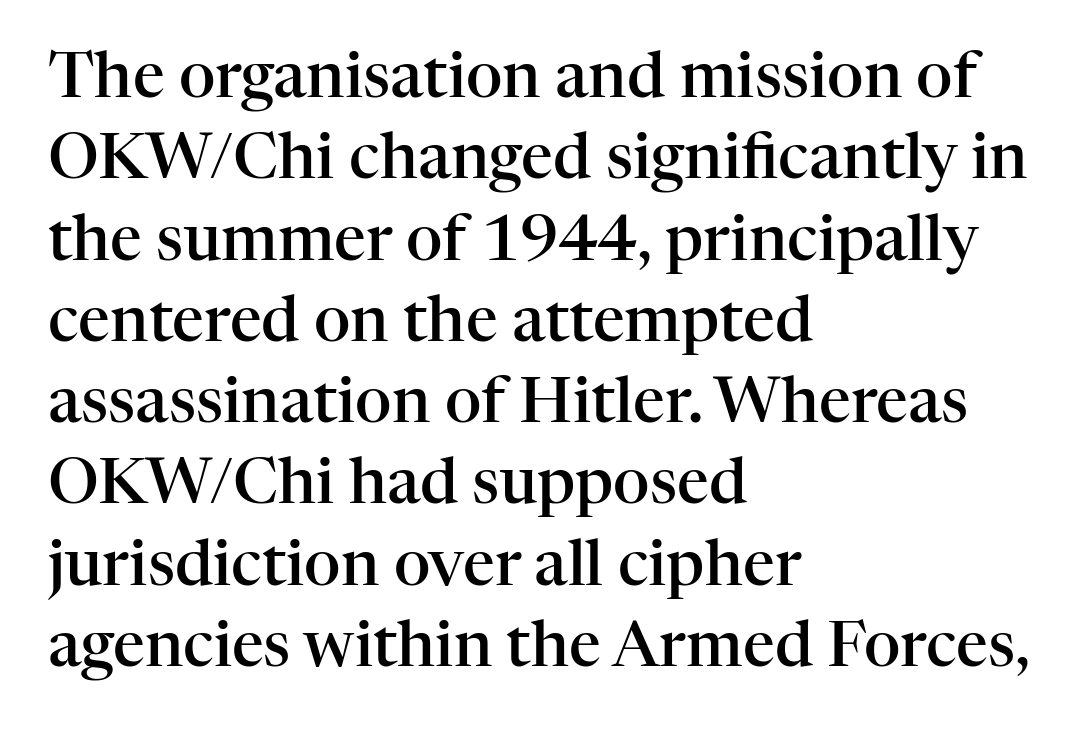
The designer went with a serif here, giving each stem small feet. Each new line begins a customary step beneath the previous one. Is the type bold? Partly — it's a semibold, heavier than regular but not fully bold. Short and long lines alike share a common starting point at left. Every stem runs plumb, perpendicular to the baseline. Observe the ordinary spacing: letters are neighbours, not strangers.
